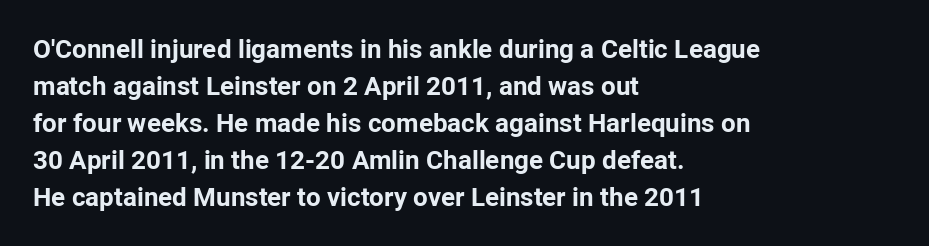
Q: Is the text bold? A: Yes.
Q: Is the text italic (slanted)? A: No, it is upright.
Q: Is the text underlined? A: No.
Q: How is the paragraph aligned? A: Left-aligned.
Q: Is the spacing between letters normal or unusually wide? A: Normal.
Q: Is the spacing between lines tight, normal or loose? A: Normal.
